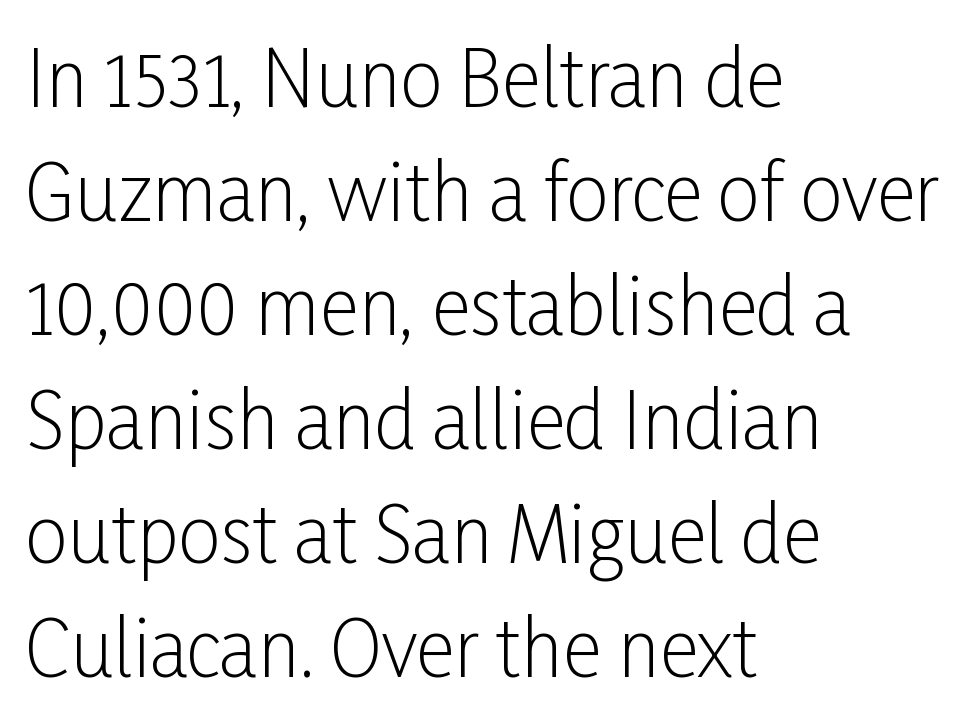
{"serif": "no", "italic": "no", "bold": "no", "weight": "light", "width": "condensed", "stroke_contrast": "low", "x_height": "medium", "monospaced": "no", "underline": "no", "align": "left", "line_spacing": "normal", "line_spacing_ratio": 1.5, "letter_spacing": "normal", "letter_spacing_em": 0.0, "glyph_px": 76}
